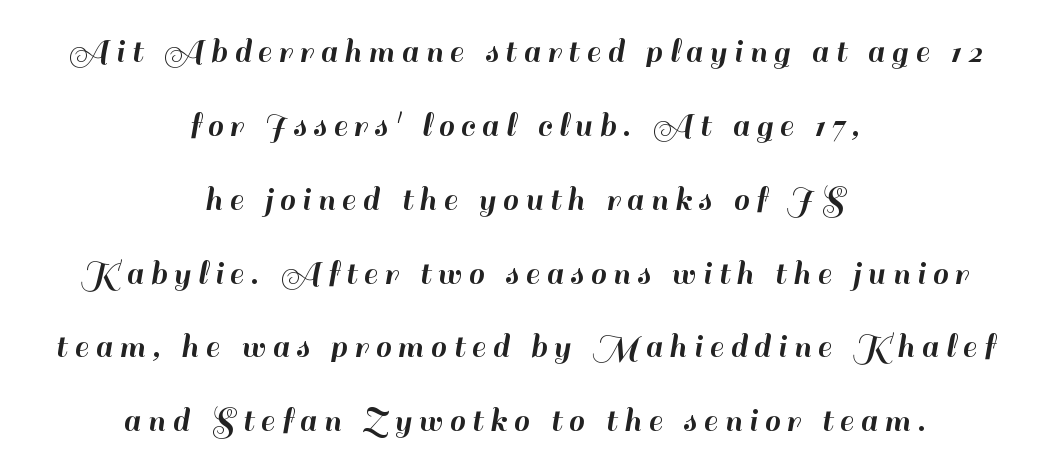
Font category for this specimen: sans-serif. How are the letters spaced? Widely, with obvious added tracking. Descender tails drop into unmarked territory. Each new line begins a long way beneath the previous one. Here the designer chose a conventional face with non-uniform glyph widths. The lines are quadded center.
